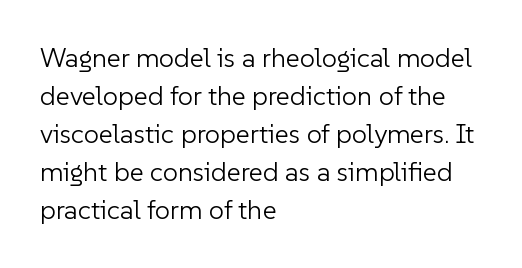
The designer left line spacing at the default. A classic flush-left, rag-right setting is used for this passage. The font sits on the lighter half of the weight spectrum, regular included. The letters stand straight up with perfectly vertical stems. No word sits above an underline.
